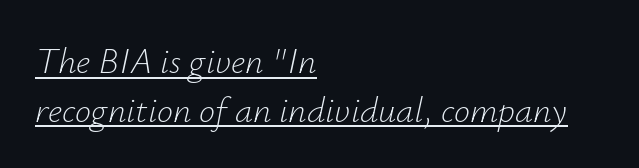
Q: Is the text bold? A: No.
Q: Is the text italic (slanted)? A: Yes, it leans right by about 12 degrees.
Q: Is the text underlined? A: Yes.
Q: How is the paragraph aligned? A: Left-aligned.
Q: Is the spacing between letters normal or unusually wide? A: Normal.
Q: Is the spacing between lines tight, normal or loose? A: Normal.
Q: Width (condensed, normal, or wide)? A: Normal.
Q: Stroke contrast? A: Low.
Q: x-height? A: Small.
Q: Monospaced? A: No.
